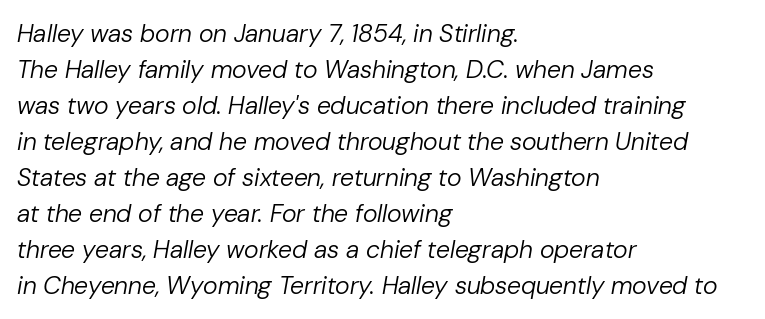
Q: Is the text bold? A: No.
Q: Is the text italic (slanted)? A: Yes, it leans right by about 10 degrees.
Q: Is the text underlined? A: No.
Q: How is the paragraph aligned? A: Left-aligned.
Q: Is the spacing between letters normal or unusually wide? A: Normal.
Q: Is the spacing between lines tight, normal or loose? A: Normal.
